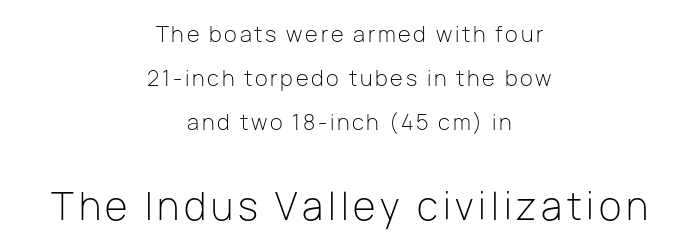
Q: Is the text bold? A: No.
Q: Is the text italic (slanted)? A: No, it is upright.
Q: Is the typeface a serif or a sans-serif typeface? A: Sans-serif.
Q: Is the text underlined? A: No.
Q: How is the paragraph aligned? A: Centered.
Q: Is the spacing between lines tight, normal or loose? A: Loose.
Q: Which block of text is set in a larger size, the first (top) or the second (bottom)? A: The second (bottom) one.
Q: Width (condensed, normal, or wide)? A: Normal.
Q: Stroke contrast? A: Low.
Q: x-height? A: Medium.
Q: Monospaced? A: No.
